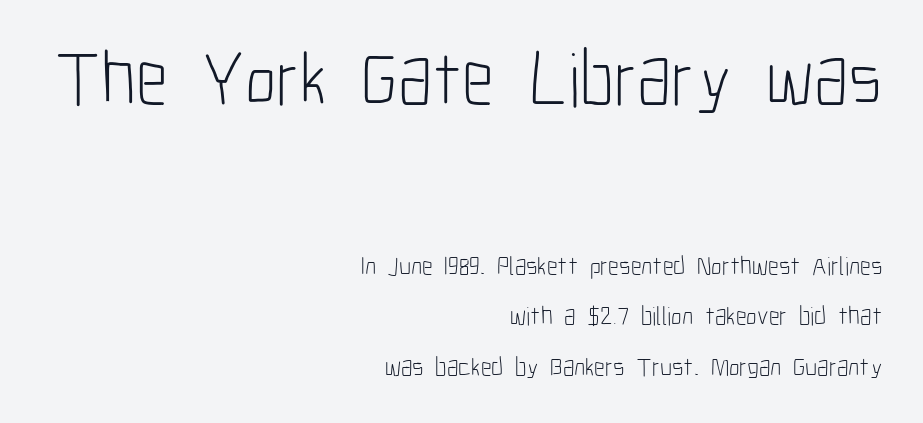
The image shows 77 px light, condensed sans-serif type, upright; set right-aligned, loose line spacing (1.95x), normal letter spacing, not underlined; the first (top) block is 2.96x larger; low stroke contrast and a medium x-height.
